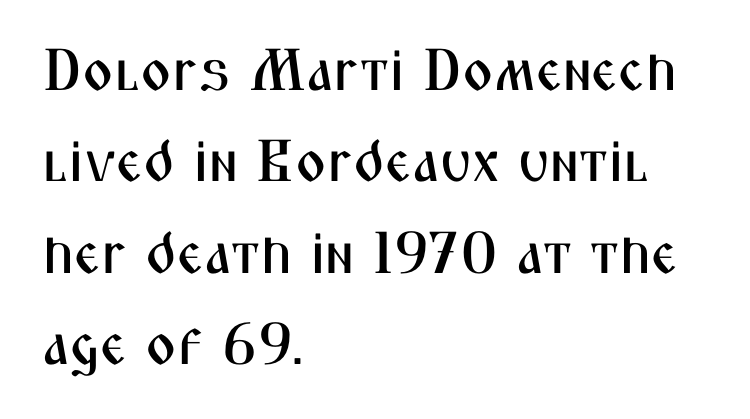
The letters advance in unequal steps, a hallmark of proportional type. This sample uses an upright cut, with every glyph sitting square on the baseline. No word sits above an underline. Words appear dense and cohesive because spacing is normal.
